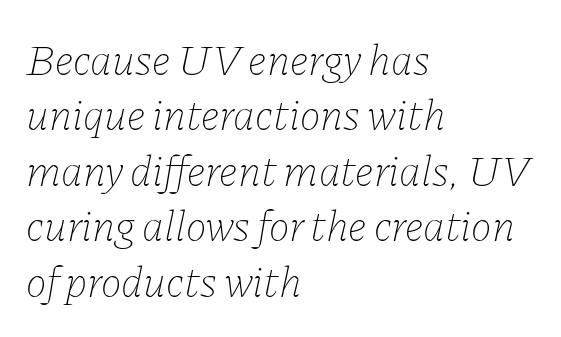
Q: Is the text bold? A: No.
Q: Is the text italic (slanted)? A: Yes, it leans right by about 11 degrees.
Q: Is the text underlined? A: No.
Q: How is the paragraph aligned? A: Left-aligned.
Q: Is the spacing between letters normal or unusually wide? A: Normal.
Q: Is the spacing between lines tight, normal or loose? A: Normal.
Q: Width (condensed, normal, or wide)? A: Normal.
Q: Stroke contrast? A: Low.
Q: x-height? A: Medium.
Q: Monospaced? A: No.
